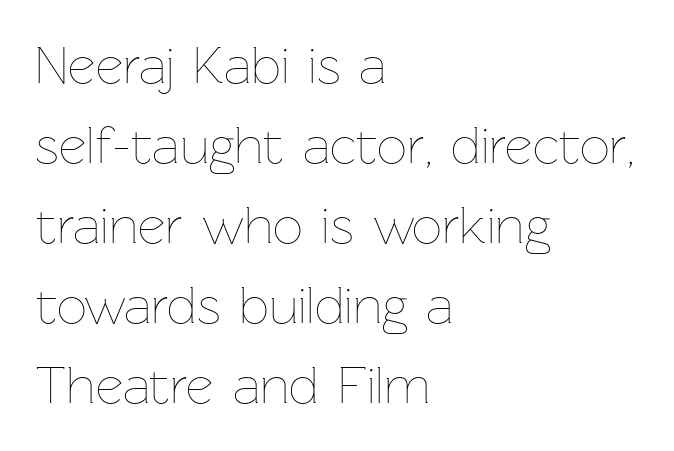
The rendering keeps characters at their native spacing. The designer left line spacing at the default. Varying glyph widths throughout — classic text-font behaviour. The passage shown is not underscored anywhere. The letterforms sit at book weight or below. Short and long lines alike share a common starting point at left.
